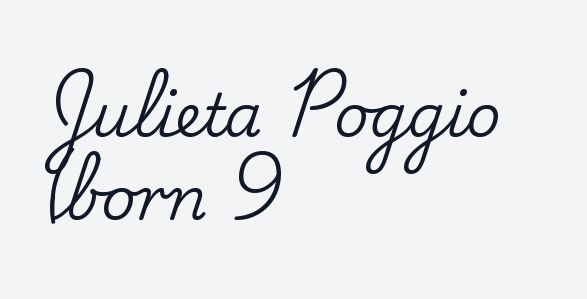
{"serif": "yes", "width": "normal", "stroke_contrast": "low", "x_height": "small", "monospaced": "no", "underline": "no", "align": "left", "line_spacing": "normal", "line_spacing_ratio": 1.39, "letter_spacing": "normal", "letter_spacing_em": 0.0, "glyph_px": 60}
